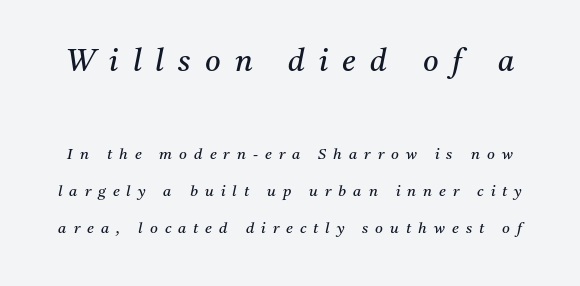
Q: Is the text bold? A: No.
Q: Is the text italic (slanted)? A: Yes, it leans right by about 11 degrees.
Q: Is the typeface a serif or a sans-serif typeface? A: Serif.
Q: Is the text underlined? A: No.
Q: Is the spacing between letters normal or unusually wide? A: Unusually wide.
Q: Is the spacing between lines tight, normal or loose? A: Loose.
Q: Which block of text is set in a larger size, the first (top) or the second (bottom)? A: The first (top) one.
Q: Width (condensed, normal, or wide)? A: Normal.
Q: Stroke contrast? A: Medium.
Q: x-height? A: Medium.
Q: Monospaced? A: No.
